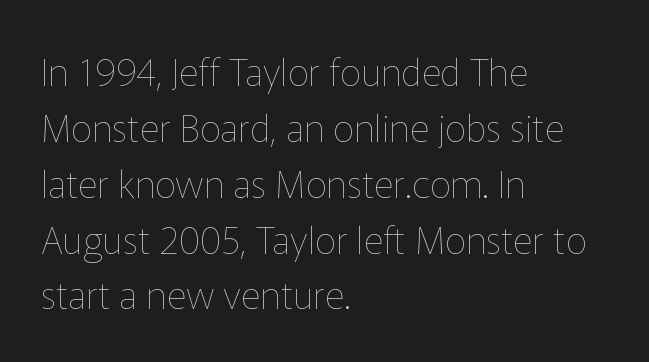
Q: Is the text bold? A: No.
Q: Is the text italic (slanted)? A: No, it is upright.
Q: Is the text underlined? A: No.
Q: How is the paragraph aligned? A: Left-aligned.
Q: Is the spacing between letters normal or unusually wide? A: Normal.
Q: Is the spacing between lines tight, normal or loose? A: Normal.
Q: Width (condensed, normal, or wide)? A: Normal.
Q: Stroke contrast? A: Low.
Q: x-height? A: Medium.
Q: Monospaced? A: No.
